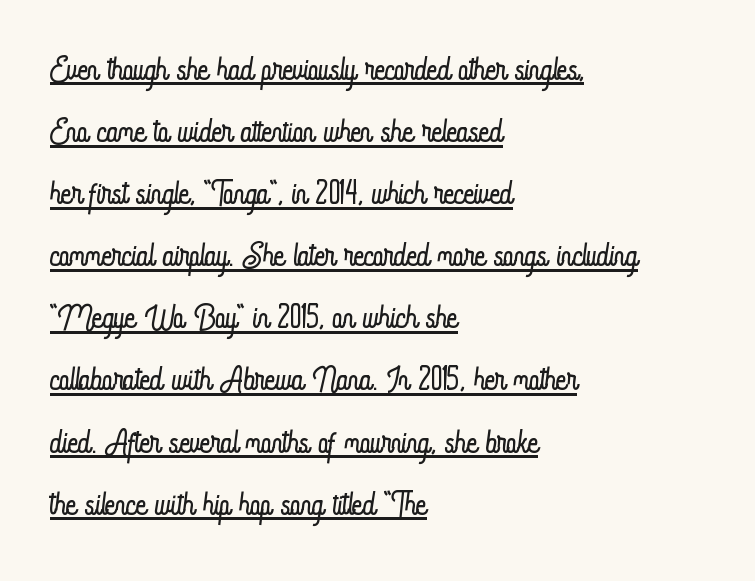
The image shows 45 px light, condensed type; set left-aligned, normal line spacing (1.38x), normal letter spacing, underlined; low stroke contrast and a small x-height.
